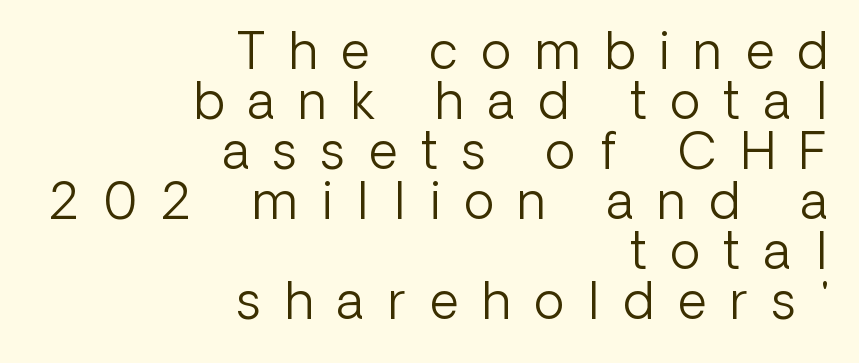
Q: Is the text bold? A: No.
Q: Is the text italic (slanted)? A: No, it is upright.
Q: Is the typeface a serif or a sans-serif typeface? A: Sans-serif.
Q: Is the text underlined? A: No.
Q: How is the paragraph aligned? A: Right-aligned.
Q: Is the spacing between letters normal or unusually wide? A: Unusually wide.
Q: Is the spacing between lines tight, normal or loose? A: Tight.
Q: Width (condensed, normal, or wide)? A: Normal.
Q: Stroke contrast? A: Low.
Q: x-height? A: Medium.
Q: Monospaced? A: No.
